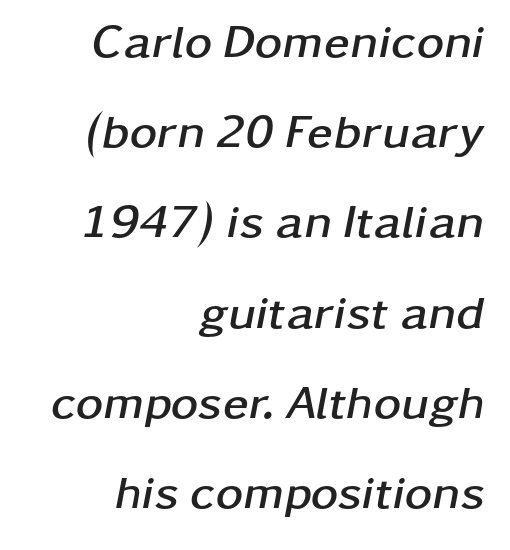
The baseline area is clear. Line endings align vertically; line beginnings do not. The designer dialed line spacing up above the default. Does extra space separate the letters? No, they use regular spacing. Stroke thickness is high; the sample reads as a true bold. This sample uses an oblique cut, with every glyph tilted off the vertical.
